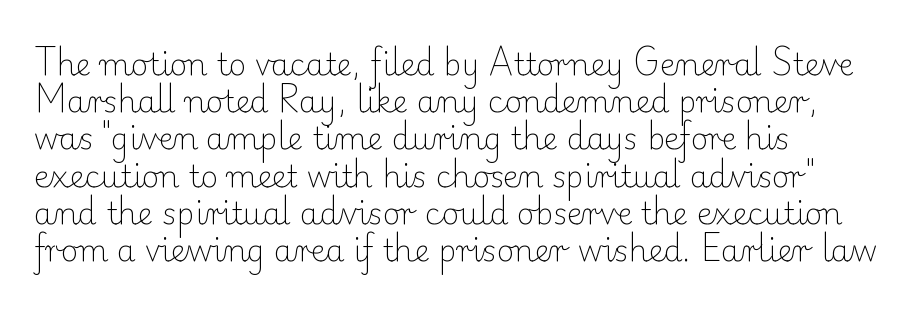
Q: Is the text bold? A: No.
Q: Is the text italic (slanted)? A: No, it is upright.
Q: Is the typeface a serif or a sans-serif typeface? A: Serif.
Q: Is the text underlined? A: No.
Q: How is the paragraph aligned? A: Left-aligned.
Q: Is the spacing between letters normal or unusually wide? A: Normal.
Q: Width (condensed, normal, or wide)? A: Normal.
Q: Stroke contrast? A: Low.
Q: x-height? A: Small.
Q: Monospaced? A: No.
